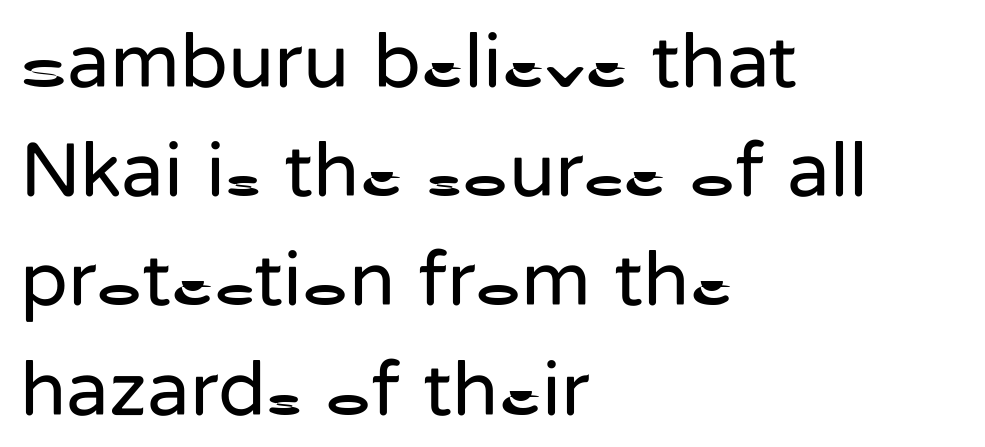
The image shows 78 px regular-weight sans-serif type, upright; set left-aligned, normal line spacing (1.4x), normal letter spacing, not underlined; low stroke contrast and a medium x-height.
